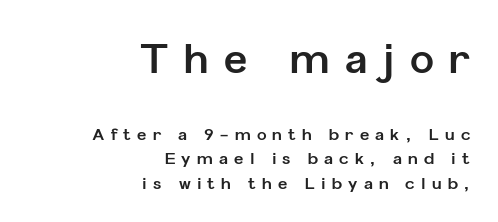
The passage shown is typed in a proportional face where columns would drift. These words are printed bold, with thick strokes throughout. Two sizes are in play, and the larger belongs to the first block. The rendering shows plain stroke endings on the letterforms — a sans-serif design.
